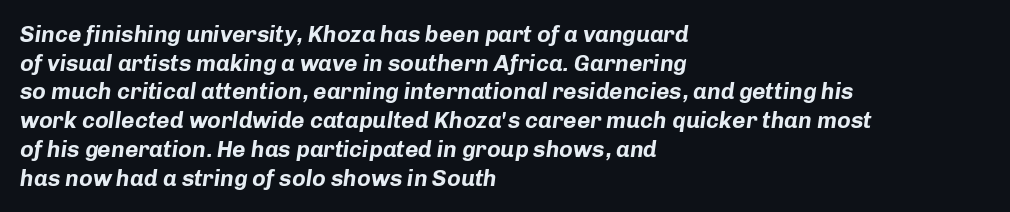
{"italic": "yes", "lean": "right", "slant_degrees": 8, "bold": "yes", "underline": "no", "align": "left", "line_spacing": "normal", "line_spacing_ratio": 1.25, "letter_spacing": "normal", "letter_spacing_em": 0.0, "glyph_px": 23}
